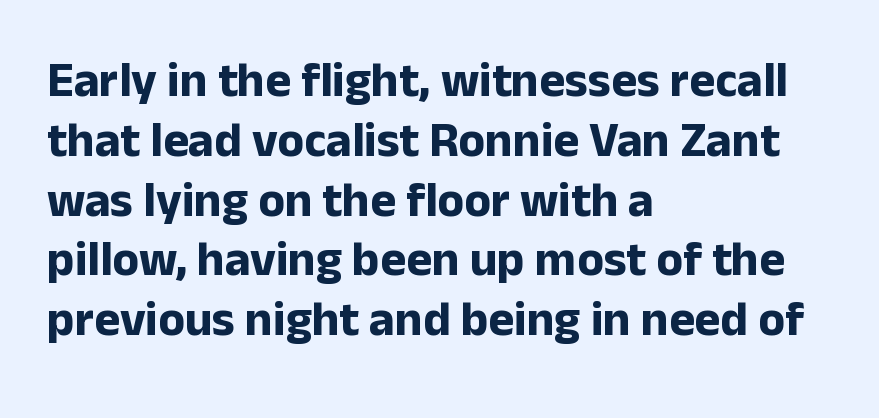
The image shows 49 px bold sans-serif type, upright; set left-aligned, line spacing 1.22x, normal letter spacing, not underlined; low stroke contrast and a medium x-height.
